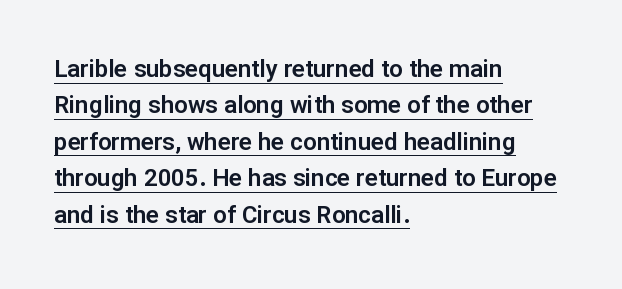
Q: Is the text italic (slanted)? A: No, it is upright.
Q: Is the text underlined? A: Yes.
Q: How is the paragraph aligned? A: Left-aligned.
Q: Is the spacing between letters normal or unusually wide? A: Normal.
Q: Is the spacing between lines tight, normal or loose? A: Normal.
